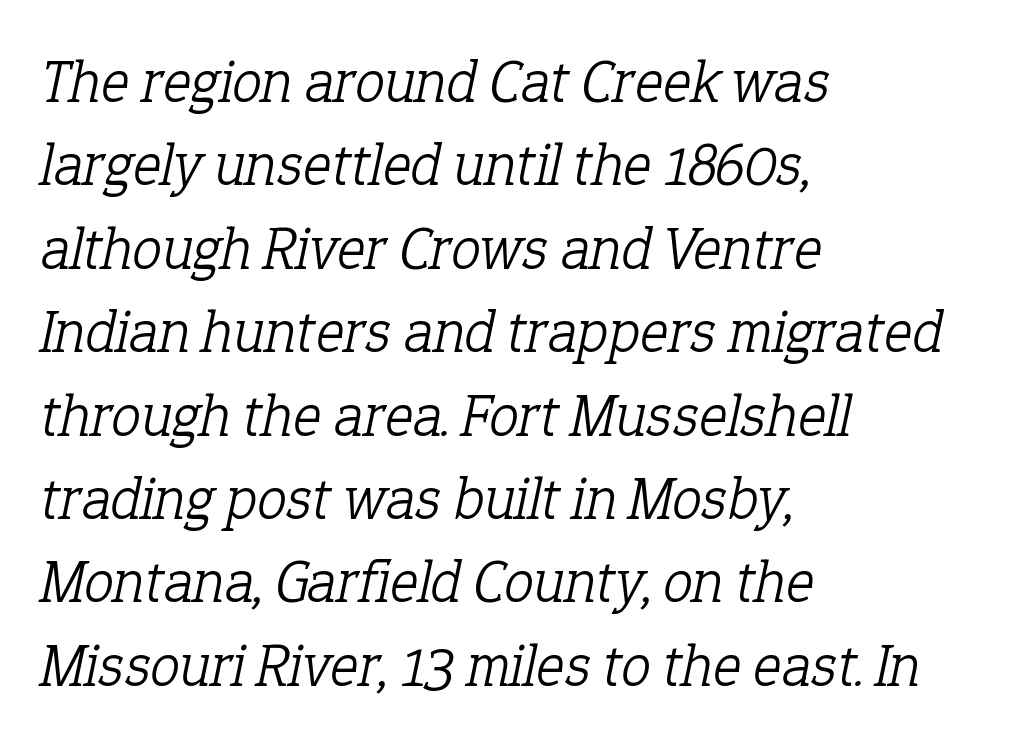
{"serif": "yes", "italic": "yes", "lean": "right", "slant_degrees": 12, "bold": "no", "weight": "light", "width": "normal", "stroke_contrast": "low", "x_height": "medium", "monospaced": "no", "underline": "no", "align": "left", "line_spacing": "normal", "line_spacing_ratio": 1.39, "letter_spacing": "normal", "letter_spacing_em": 0.0, "glyph_px": 60}
